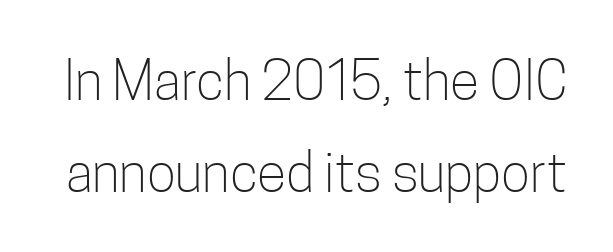
Q: Is the text bold? A: No.
Q: Is the text italic (slanted)? A: No, it is upright.
Q: Is the typeface a serif or a sans-serif typeface? A: Sans-serif.
Q: Is the text underlined? A: No.
Q: Is the spacing between letters normal or unusually wide? A: Normal.
Q: Is the spacing between lines tight, normal or loose? A: Normal.
Q: Width (condensed, normal, or wide)? A: Condensed.
Q: Stroke contrast? A: Low.
Q: x-height? A: Medium.
Q: Monospaced? A: No.
